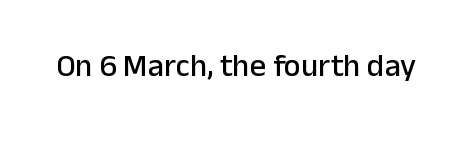
The image shows 32 px sans-serif type, upright; set normal letter spacing, not underlined; low stroke contrast and a medium x-height.
